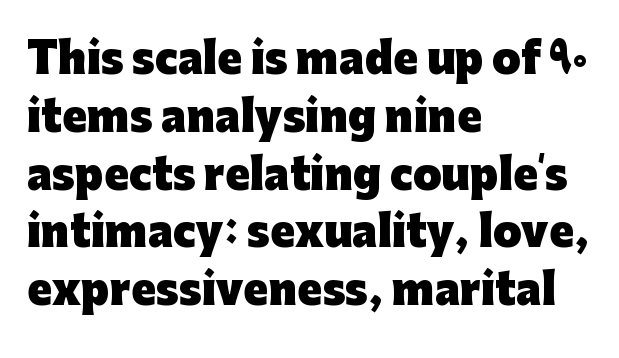
The image shows 41 px heavy sans-serif type, upright; set left-aligned, normal line spacing (1.41x), normal letter spacing, not underlined; low stroke contrast and a medium x-height.
